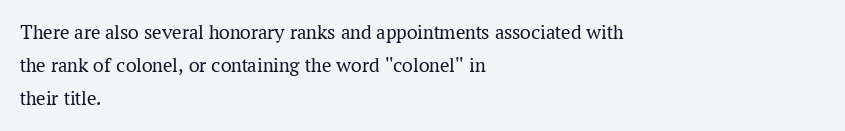
The image shows 21 px text type, upright; set left-aligned, normal line spacing (1.58x), normal letter spacing, not underlined.
